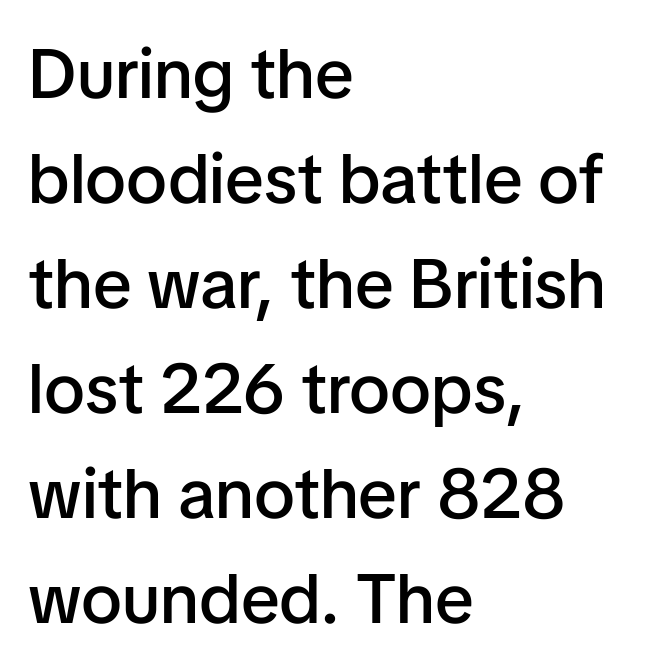
Q: Is the text bold? A: Semi-bold.
Q: Is the text italic (slanted)? A: No, it is upright.
Q: Is the typeface a serif or a sans-serif typeface? A: Sans-serif.
Q: Is the text underlined? A: No.
Q: How is the paragraph aligned? A: Left-aligned.
Q: Is the spacing between letters normal or unusually wide? A: Normal.
Q: Is the spacing between lines tight, normal or loose? A: Normal.
Q: Width (condensed, normal, or wide)? A: Normal.
Q: Stroke contrast? A: Low.
Q: x-height? A: Medium.
Q: Monospaced? A: No.
